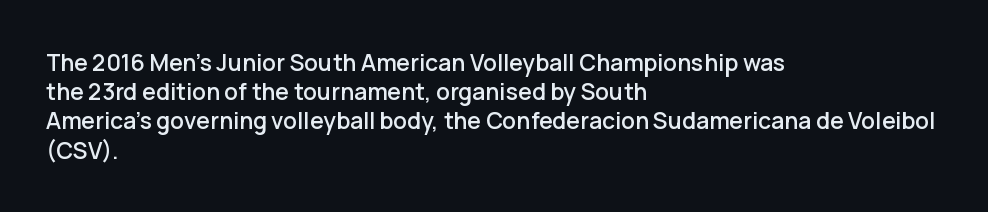
Q: Is the text italic (slanted)? A: No, it is upright.
Q: Is the text underlined? A: No.
Q: How is the paragraph aligned? A: Left-aligned.
Q: Is the spacing between letters normal or unusually wide? A: Normal.
Q: Is the spacing between lines tight, normal or loose? A: Normal.
